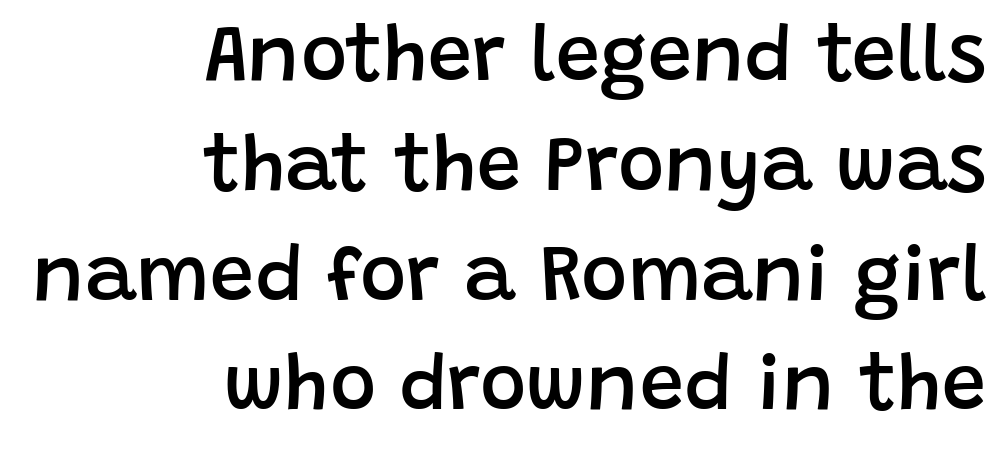
The image shows 79 px semibold sans-serif type, upright; set right-aligned, normal line spacing (1.39x), normal letter spacing, not underlined; low stroke contrast and a large x-height.
